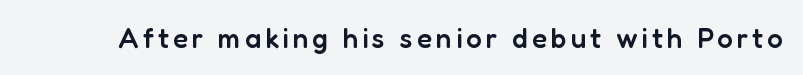
Q: Is the text bold? A: Semi-bold.
Q: Is the text italic (slanted)? A: No, it is upright.
Q: Is the typeface a serif or a sans-serif typeface? A: Sans-serif.
Q: Is the text underlined? A: No.
Q: Width (condensed, normal, or wide)? A: Normal.
Q: Stroke contrast? A: Low.
Q: x-height? A: Medium.
Q: Monospaced? A: No.
